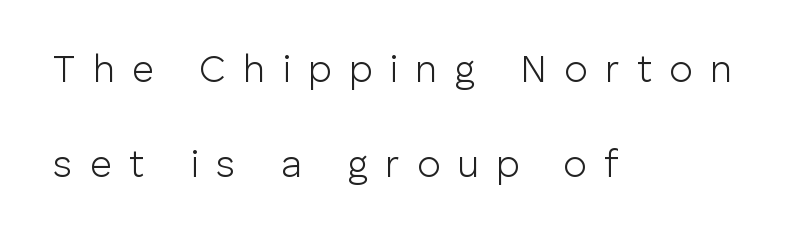
{"serif": "no", "italic": "no", "bold": "no", "weight": "light", "width": "normal", "stroke_contrast": "low", "x_height": "medium", "monospaced": "no", "underline": "no", "align": "left", "line_spacing": "loose", "line_spacing_ratio": 2.5, "letter_spacing": "wide", "letter_spacing_em": 0.46, "glyph_px": 38}
